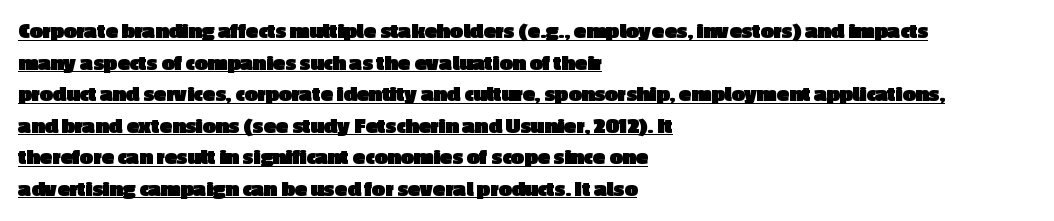
Q: Is the text bold? A: Yes.
Q: Is the text italic (slanted)? A: No, it is upright.
Q: Is the text underlined? A: Yes.
Q: How is the paragraph aligned? A: Left-aligned.
Q: Is the spacing between letters normal or unusually wide? A: Normal.
Q: Is the spacing between lines tight, normal or loose? A: Normal.
